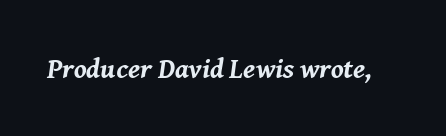
Q: Is the text bold? A: Yes.
Q: Is the text italic (slanted)? A: Yes, it leans right by about 8 degrees.
Q: Is the text underlined? A: No.
Q: Is the spacing between letters normal or unusually wide? A: Normal.
Q: Width (condensed, normal, or wide)? A: Normal.
Q: Stroke contrast? A: Medium.
Q: x-height? A: Medium.
Q: Monospaced? A: No.
